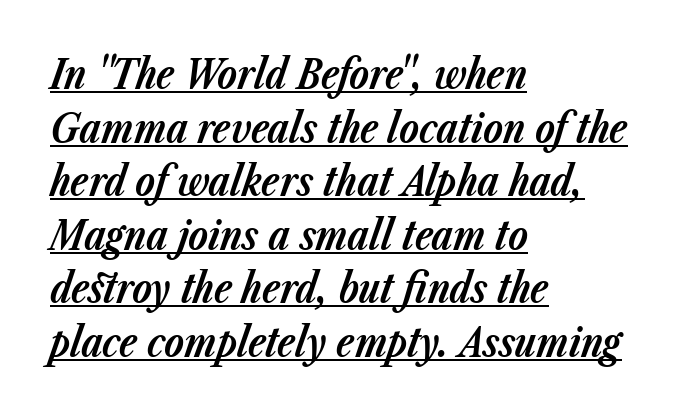
Q: Is the text bold? A: Yes.
Q: Is the text italic (slanted)? A: Yes, it leans right by about 23 degrees.
Q: Is the text underlined? A: Yes.
Q: How is the paragraph aligned? A: Left-aligned.
Q: Is the spacing between letters normal or unusually wide? A: Normal.
Q: Is the spacing between lines tight, normal or loose? A: Normal.
Q: Width (condensed, normal, or wide)? A: Normal.
Q: Stroke contrast? A: Low.
Q: x-height? A: Medium.
Q: Monospaced? A: No.
